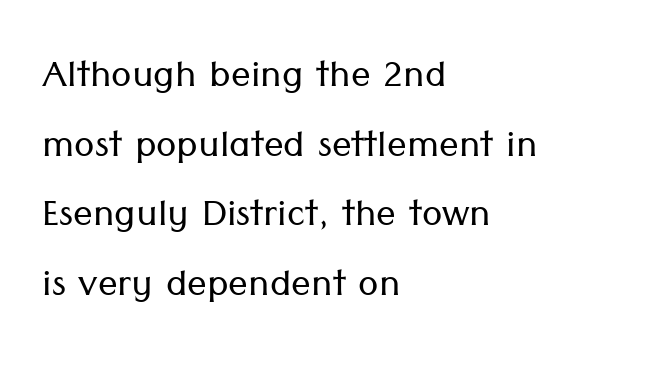
Q: Is the text bold? A: No.
Q: Is the text italic (slanted)? A: No, it is upright.
Q: Is the typeface a serif or a sans-serif typeface? A: Sans-serif.
Q: Is the text underlined? A: No.
Q: How is the paragraph aligned? A: Left-aligned.
Q: Is the spacing between letters normal or unusually wide? A: Normal.
Q: Is the spacing between lines tight, normal or loose? A: Normal.
Q: Width (condensed, normal, or wide)? A: Normal.
Q: Stroke contrast? A: Low.
Q: x-height? A: Medium.
Q: Monospaced? A: No.
